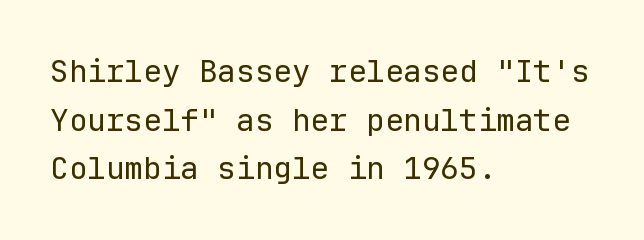
The image shows 31 px regular-weight sans-serif type, upright, monospaced; set left-aligned, normal line spacing (1.57x), normal letter spacing, not underlined; low stroke contrast and a medium x-height.
